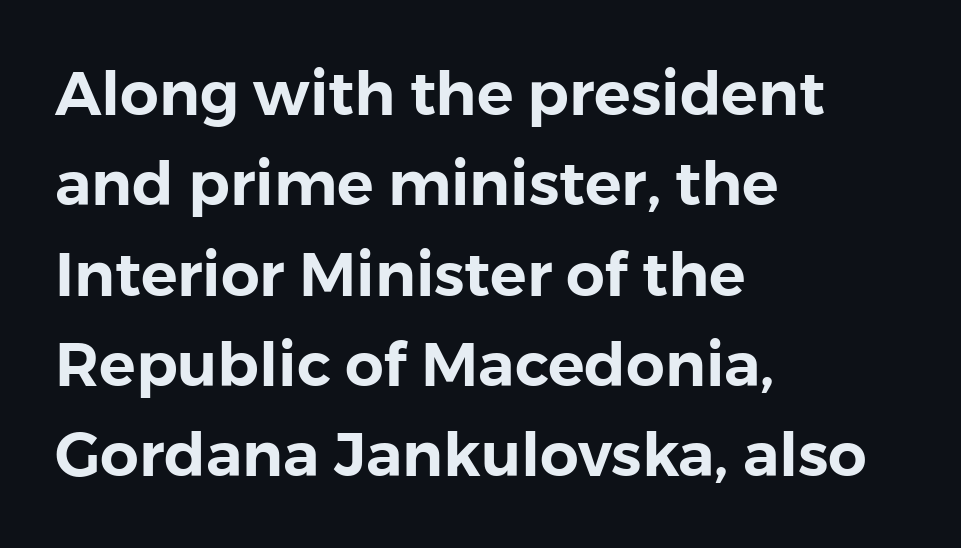
Q: Is the text italic (slanted)? A: No, it is upright.
Q: Is the typeface a serif or a sans-serif typeface? A: Sans-serif.
Q: Is the text underlined? A: No.
Q: How is the paragraph aligned? A: Left-aligned.
Q: Is the spacing between letters normal or unusually wide? A: Normal.
Q: Is the spacing between lines tight, normal or loose? A: Normal.
Q: Width (condensed, normal, or wide)? A: Normal.
Q: x-height? A: Medium.
Q: Monospaced? A: No.
